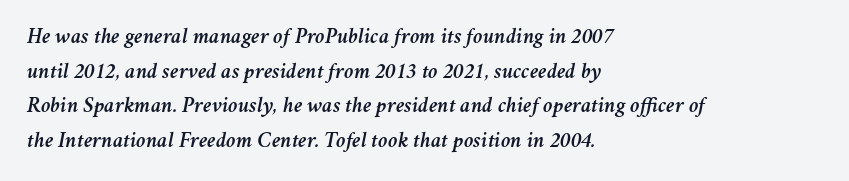
{"italic": "yes", "lean": "right", "slant_degrees": 11, "underline": "no", "align": "left", "line_spacing": "normal", "line_spacing_ratio": 1.57, "letter_spacing": "normal", "letter_spacing_em": 0.0, "glyph_px": 22}
